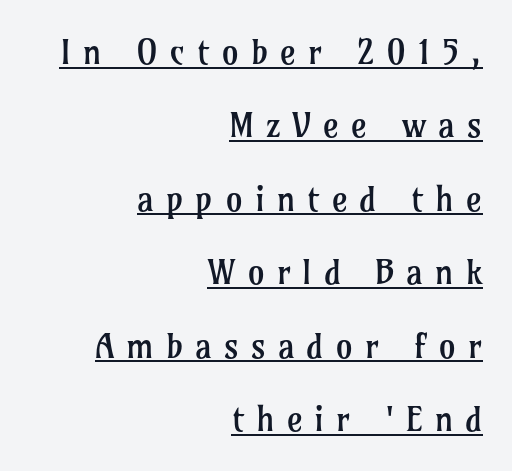
The rendering anchors every line to the right-hand side. Underline: present. Each word looks stretched out because of the extra space between its letters. A light-to-regular cut is what we see here. Serif or sans? Serif — the stroke terminals have little feet.
